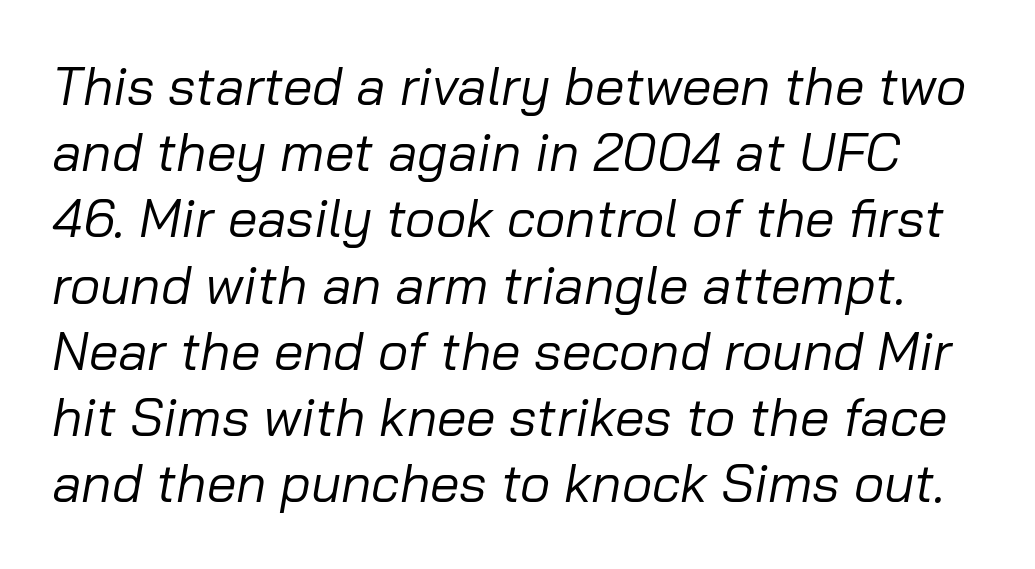
The image shows 53 px regular-weight type, italic (leaning right); set normal line spacing (1.25x), normal letter spacing, not underlined; low stroke contrast and a medium x-height.
